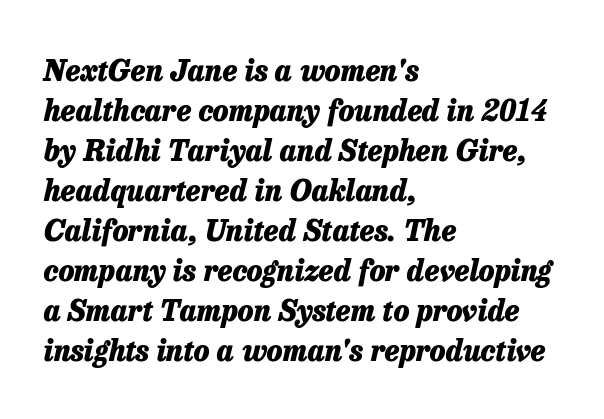
The image shows 29 px heavy type, italic (leaning right); set left-aligned, normal line spacing (1.38x), normal letter spacing, not underlined; low stroke contrast and a medium x-height.
